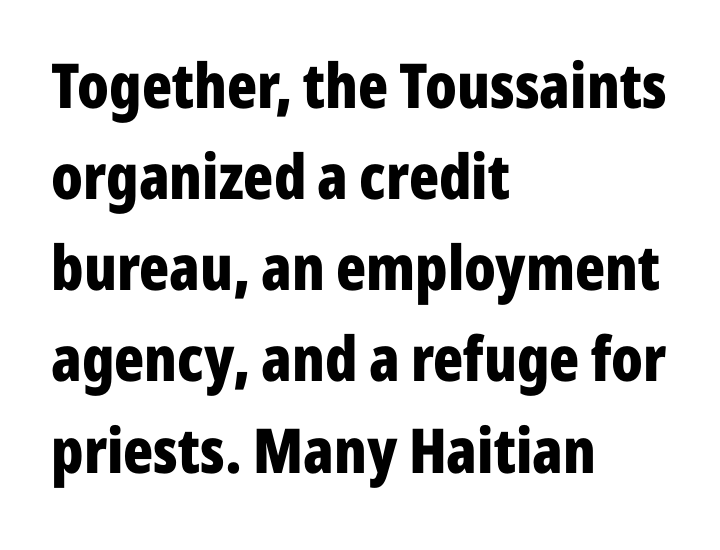
{"serif": "no", "italic": "no", "bold": "yes", "weight": "bold", "width": "condensed", "stroke_contrast": "low", "x_height": "medium", "monospaced": "no", "underline": "no", "align": "left", "line_spacing": "normal", "line_spacing_ratio": 1.47, "letter_spacing": "normal", "letter_spacing_em": 0.0, "glyph_px": 62}
